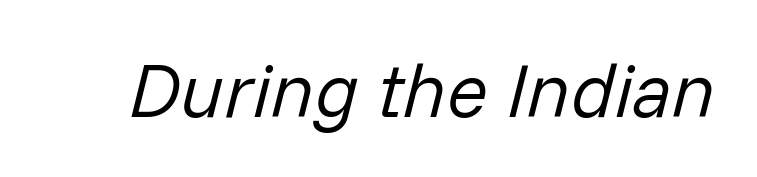
Q: Is the text bold? A: No.
Q: Is the text italic (slanted)? A: Yes, it leans right by about 14 degrees.
Q: Is the text underlined? A: No.
Q: Is the spacing between letters normal or unusually wide? A: Normal.
Q: Width (condensed, normal, or wide)? A: Normal.
Q: Stroke contrast? A: Low.
Q: x-height? A: Medium.
Q: Monospaced? A: No.
